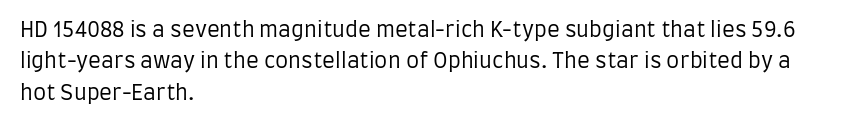
Q: Is the text bold? A: No.
Q: Is the text italic (slanted)? A: No, it is upright.
Q: Is the text underlined? A: No.
Q: How is the paragraph aligned? A: Left-aligned.
Q: Is the spacing between letters normal or unusually wide? A: Normal.
Q: Is the spacing between lines tight, normal or loose? A: Normal.
